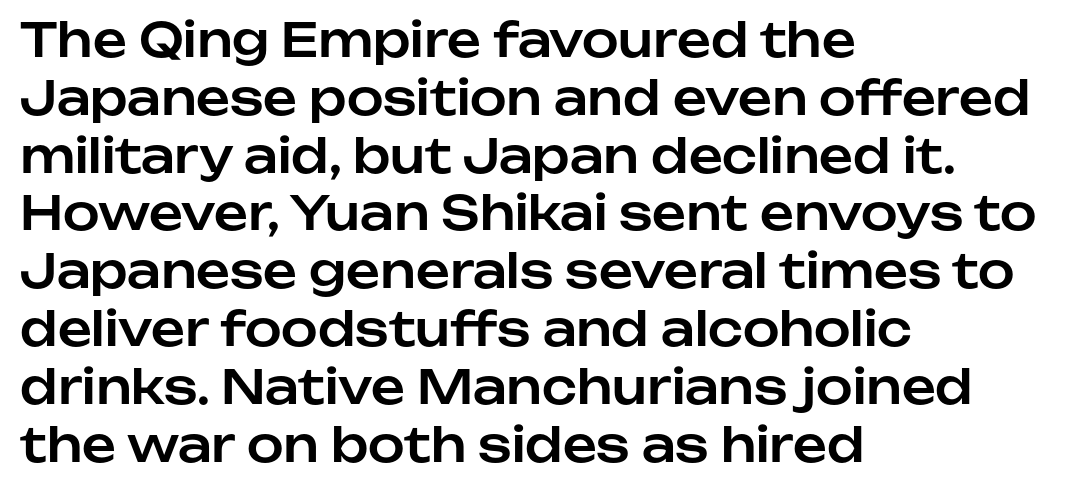
{"serif": "no", "italic": "no", "width": "normal", "stroke_contrast": "low", "x_height": "medium", "monospaced": "no", "underline": "no", "align": "left", "line_spacing_ratio": 1.23, "letter_spacing": "normal", "letter_spacing_em": 0.0, "glyph_px": 47}
